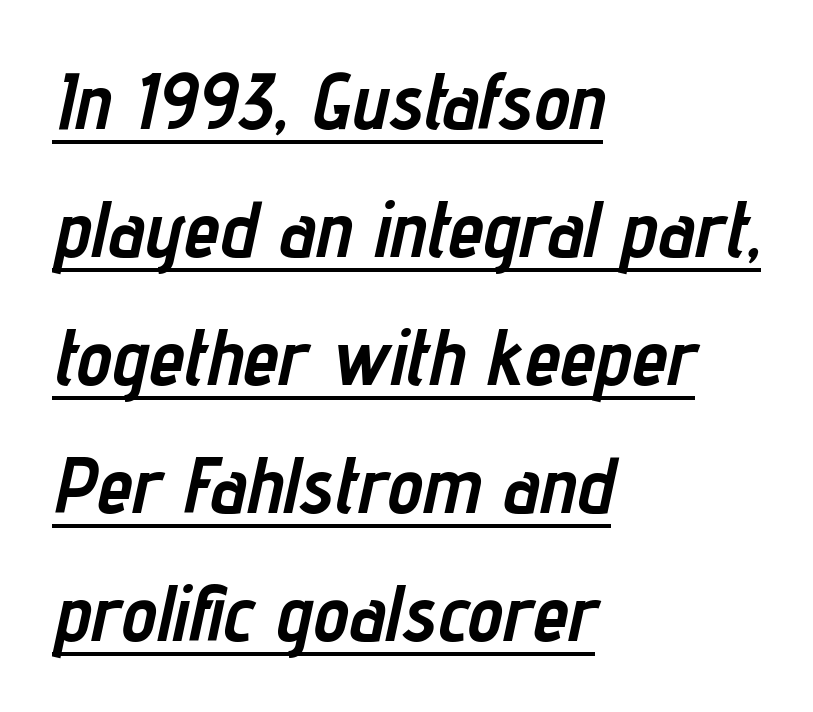
The image shows 80 px semibold, condensed type, italic (leaning right); set left-aligned, normal line spacing (1.6x), normal letter spacing, underlined; low stroke contrast and a medium x-height.
